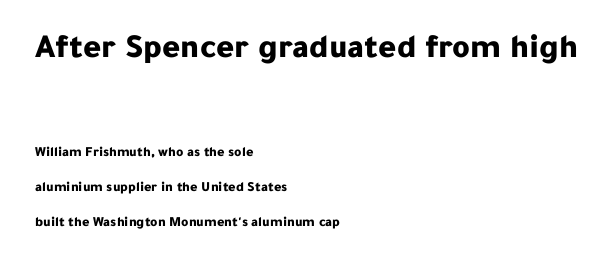
{"serif": "no", "italic": "no", "bold": "yes", "weight": "bold", "width": "normal", "stroke_contrast": "low", "x_height": "medium", "monospaced": "no", "underline": "no", "align": "left", "line_spacing": "loose", "line_spacing_ratio": 2.5, "letter_spacing": "normal", "letter_spacing_em": 0.0, "larger_block": "first", "size_ratio": 2.43, "glyph_px": 34}
